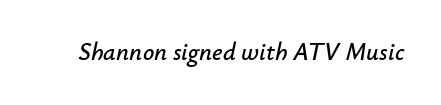
{"italic": "yes", "lean": "right", "slant_degrees": 12, "underline": "no", "letter_spacing": "normal", "letter_spacing_em": 0.0, "glyph_px": 25}
